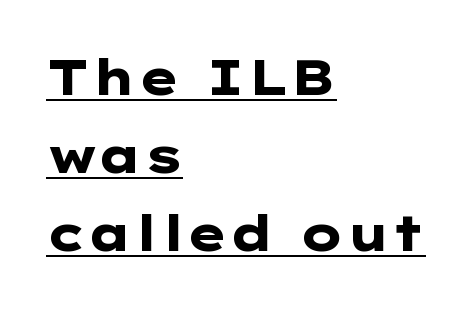
The letters carry no serifs — their stems end cleanly without finishing strokes. The face used here appears with an underline applied. As a designer I'd log this as weight 700, bold. These lines keep a tight, regular rhythm from letter to letter. In CSS terms this would be text-align: left.
